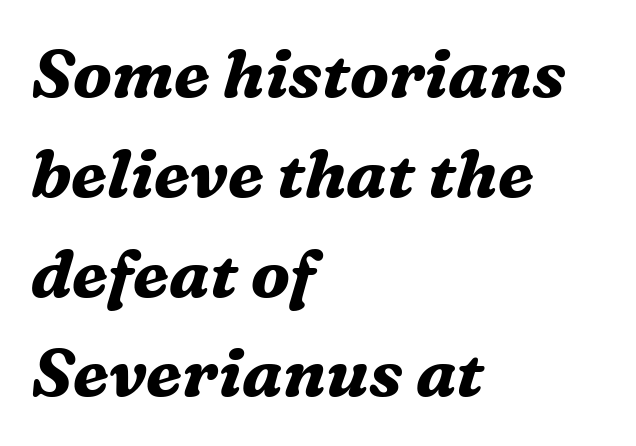
The image shows 67 px bold serif type, italic (leaning right); set left-aligned, normal line spacing (1.49x), normal letter spacing, not underlined; medium stroke contrast and a medium x-height.
